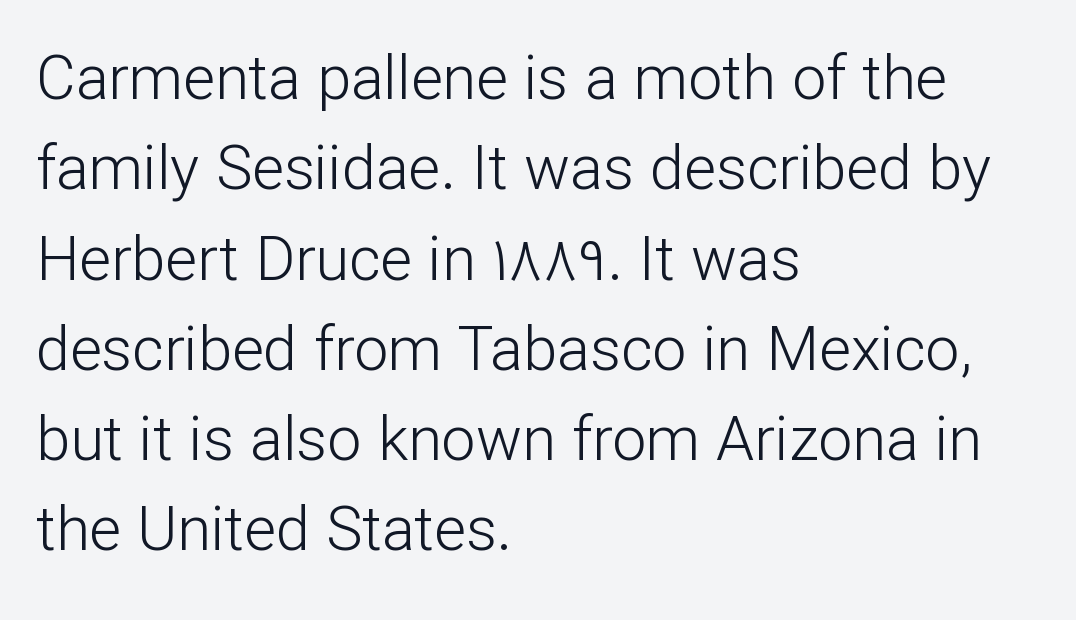
The image shows 61 px light sans-serif type, upright; set left-aligned, normal line spacing (1.48x), normal letter spacing, not underlined; low stroke contrast and a medium x-height.
